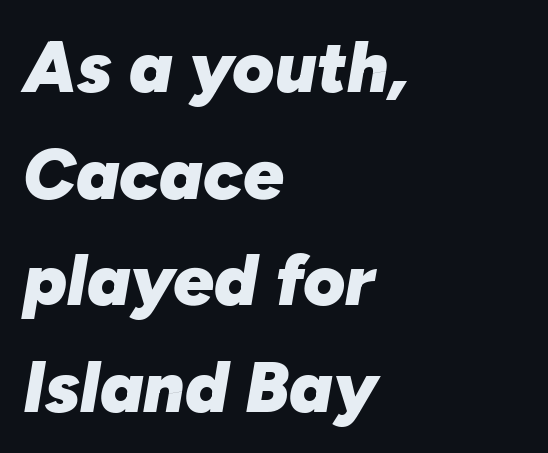
Its strokes are broad and dark, the hallmark of bold type. An italicized treatment has been applied to the whole sample. Unmarked baselines from the first word to the last. The rendering anchors every line to the left-hand side. The lines sit at an ordinary, default distance from one another.
